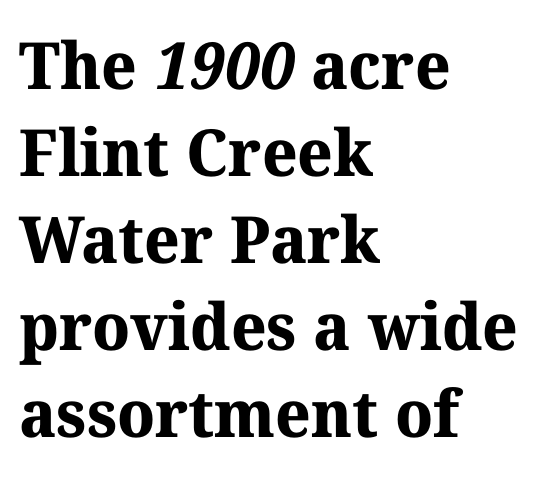
The image shows 65 px bold serif type; set left-aligned, normal line spacing (1.34x), normal letter spacing, not underlined; medium stroke contrast and a medium x-height.
